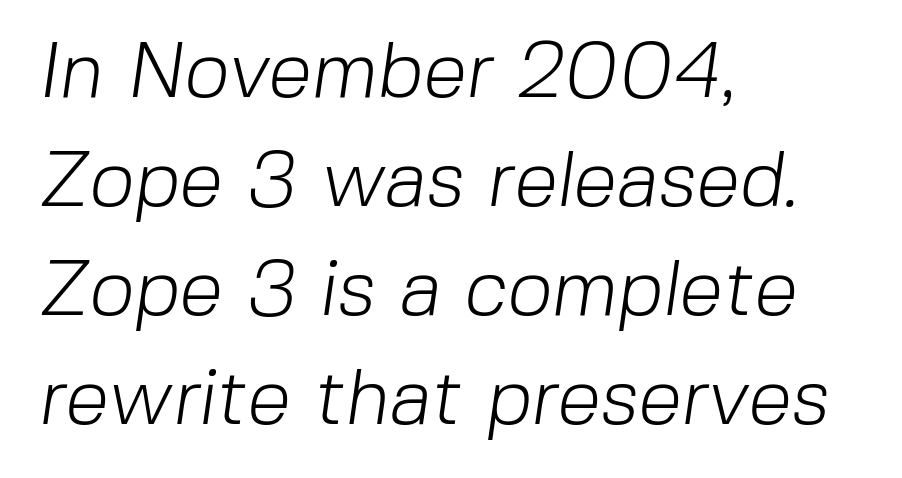
Q: Is the text bold? A: No.
Q: Is the typeface a serif or a sans-serif typeface? A: Sans-serif.
Q: Is the text underlined? A: No.
Q: How is the paragraph aligned? A: Left-aligned.
Q: Is the spacing between letters normal or unusually wide? A: Normal.
Q: Is the spacing between lines tight, normal or loose? A: Normal.
Q: Width (condensed, normal, or wide)? A: Normal.
Q: Stroke contrast? A: Low.
Q: x-height? A: Medium.
Q: Monospaced? A: No.
